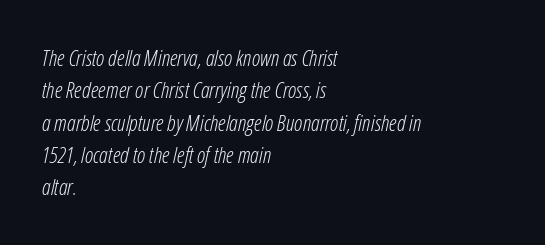
Caption: standard tracking, unaltered. Slant detected: the letters are inclined. Layout note: lines flush left. Has an underline been added? It has not. A quiet, ordinary-to-light weight characterises the typeface. Vertically, the passage feels balanced, rows spaced as you'd expect.
